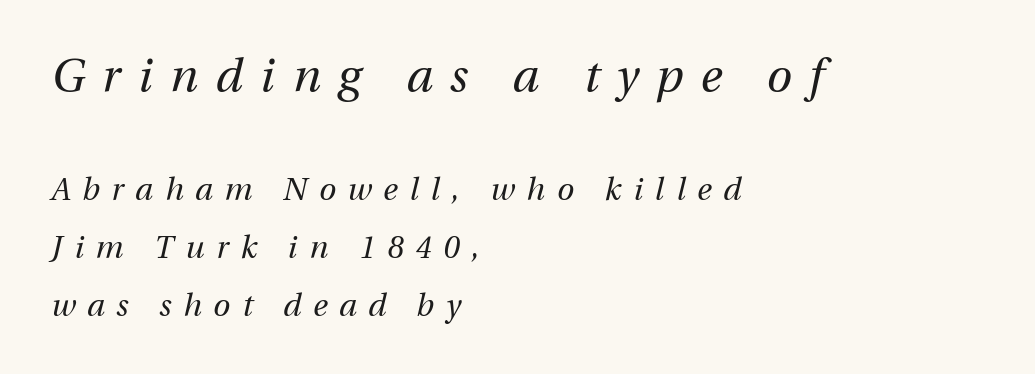
The image shows 46 px regular-weight type, italic (leaning right); set left-aligned, line spacing 1.86x, unusually wide letter spacing (+0.38 em), not underlined; the first (top) block is 1.48x larger; medium stroke contrast and a medium x-height.
